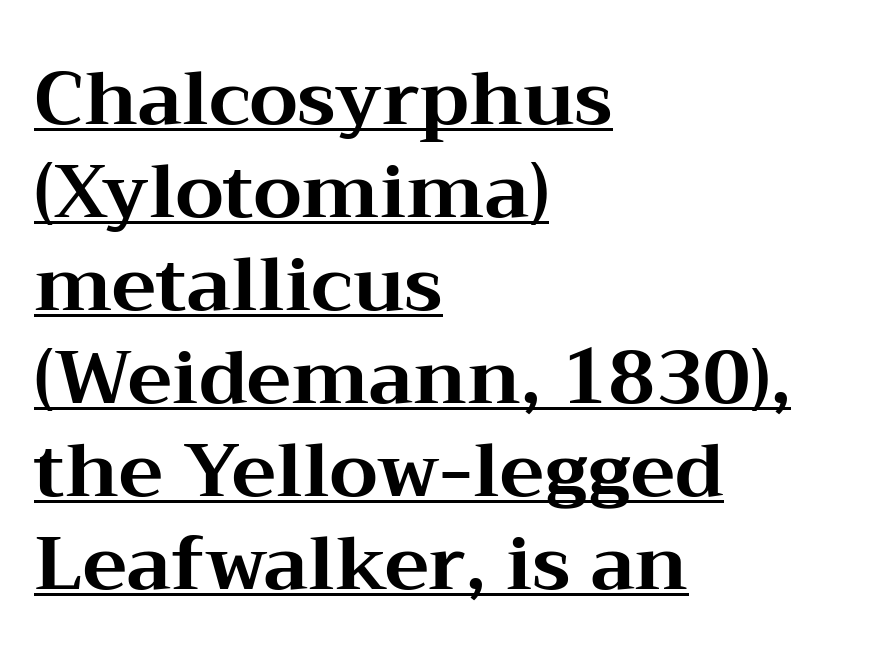
{"serif": "yes", "italic": "no", "bold": "yes", "weight": "bold", "width": "wide", "stroke_contrast": "medium", "x_height": "medium", "monospaced": "no", "underline": "yes", "align": "left", "line_spacing_ratio": 1.24, "letter_spacing": "normal", "letter_spacing_em": 0.0, "glyph_px": 75}
